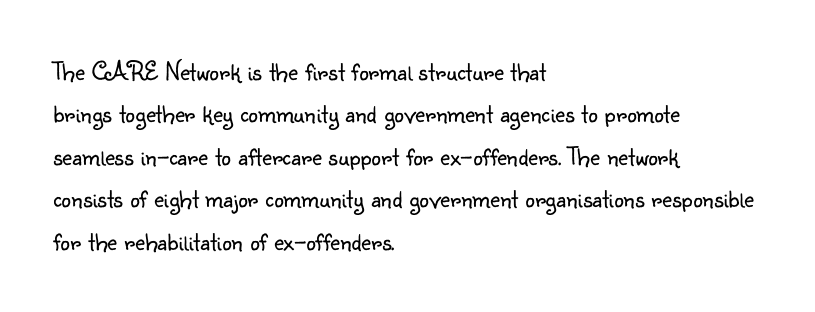
Q: Is the text bold? A: No.
Q: Is the text italic (slanted)? A: No, it is upright.
Q: Is the text underlined? A: No.
Q: How is the paragraph aligned? A: Left-aligned.
Q: Is the spacing between letters normal or unusually wide? A: Normal.
Q: Is the spacing between lines tight, normal or loose? A: Normal.
